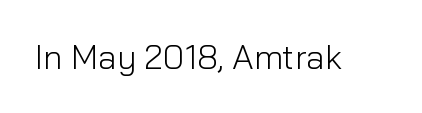
The image shows 34 px light sans-serif type, upright; set normal letter spacing, not underlined; low stroke contrast and a medium x-height.
